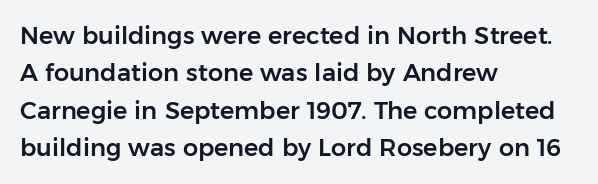
The image shows 24 px text type, upright; set left-aligned, normal line spacing (1.56x), normal letter spacing, not underlined.
